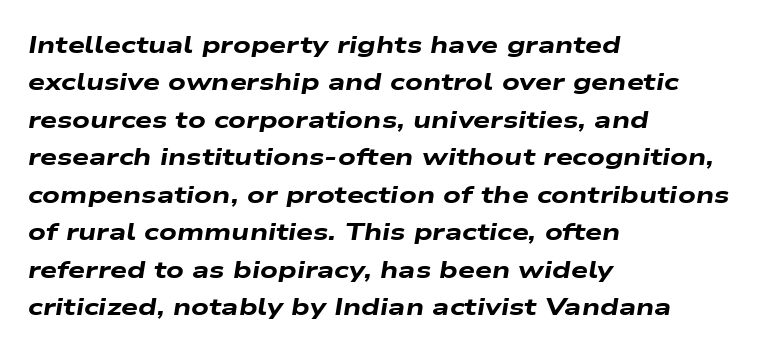
Q: Is the text bold? A: Yes.
Q: Is the text italic (slanted)? A: Yes, it leans right by about 9 degrees.
Q: Is the text underlined? A: No.
Q: How is the paragraph aligned? A: Left-aligned.
Q: Is the spacing between letters normal or unusually wide? A: Normal.
Q: Is the spacing between lines tight, normal or loose? A: Normal.
